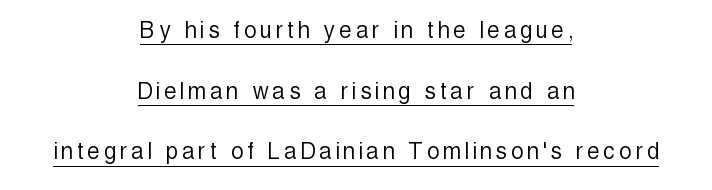
A typesetter would mark this as roman, not italic. Is the block centered? Yes — each line is placed symmetrically about the middle. A typographer would call this underscored text. No extra ink here — the face is not bold.
